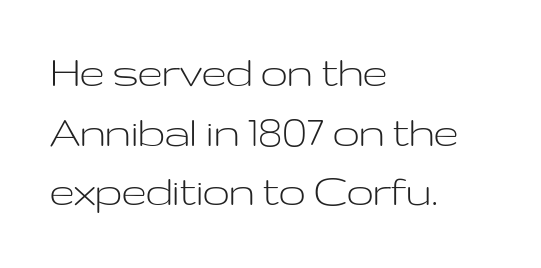
Q: Is the text bold? A: No.
Q: Is the text italic (slanted)? A: No, it is upright.
Q: Is the typeface a serif or a sans-serif typeface? A: Sans-serif.
Q: Is the text underlined? A: No.
Q: How is the paragraph aligned? A: Left-aligned.
Q: Is the spacing between letters normal or unusually wide? A: Normal.
Q: Width (condensed, normal, or wide)? A: Wide.
Q: Stroke contrast? A: Low.
Q: x-height? A: Medium.
Q: Monospaced? A: No.
